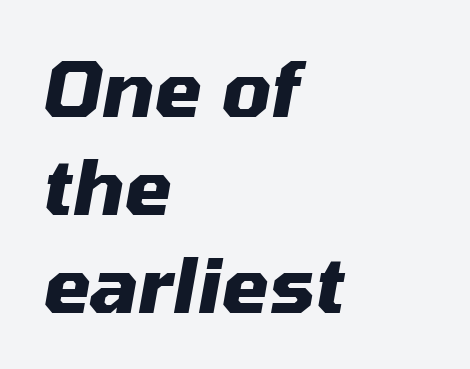
{"italic": "yes", "lean": "right", "slant_degrees": 10, "bold": "yes", "weight": "heavy", "width": "normal", "stroke_contrast": "medium", "x_height": "medium", "monospaced": "no", "underline": "no", "align": "left", "line_spacing": "normal", "line_spacing_ratio": 1.27, "letter_spacing": "normal", "letter_spacing_em": 0.0, "glyph_px": 77}
